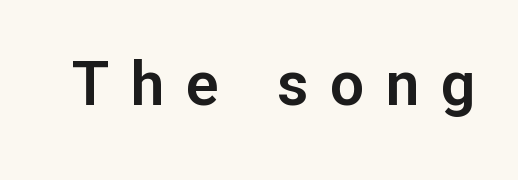
{"serif": "no", "italic": "no", "width": "normal", "stroke_contrast": "low", "x_height": "medium", "monospaced": "no", "underline": "no", "letter_spacing": "wide", "letter_spacing_em": 0.35, "glyph_px": 61}
